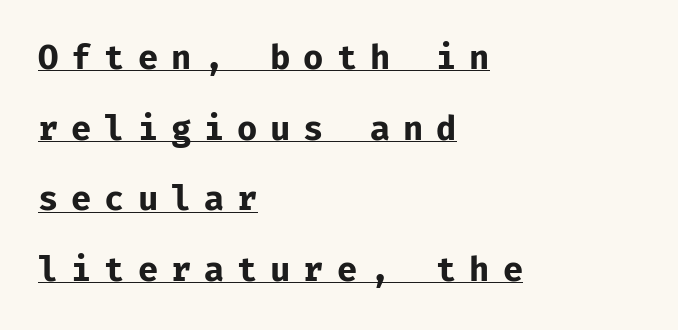
Q: Is the text bold? A: Yes.
Q: Is the text italic (slanted)? A: No, it is upright.
Q: Is the typeface a serif or a sans-serif typeface? A: Sans-serif.
Q: Is the text underlined? A: Yes.
Q: How is the paragraph aligned? A: Left-aligned.
Q: Is the spacing between letters normal or unusually wide? A: Unusually wide.
Q: Is the spacing between lines tight, normal or loose? A: Loose.
Q: Width (condensed, normal, or wide)? A: Normal.
Q: Stroke contrast? A: Low.
Q: x-height? A: Medium.
